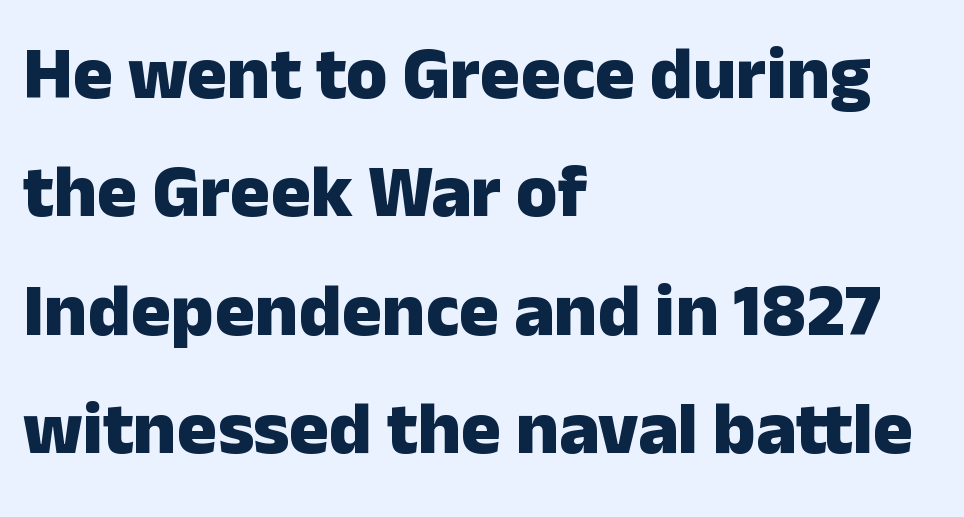
The image shows 75 px heavy sans-serif type, upright; set left-aligned, normal line spacing (1.58x), normal letter spacing, not underlined; low stroke contrast and a medium x-height.
